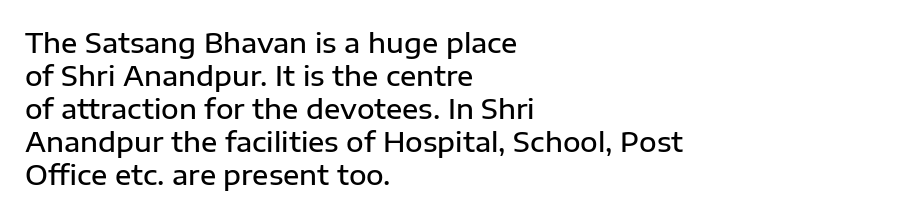
Q: Is the text bold? A: Semi-bold.
Q: Is the text italic (slanted)? A: No, it is upright.
Q: Is the text underlined? A: No.
Q: How is the paragraph aligned? A: Left-aligned.
Q: Is the spacing between letters normal or unusually wide? A: Normal.
